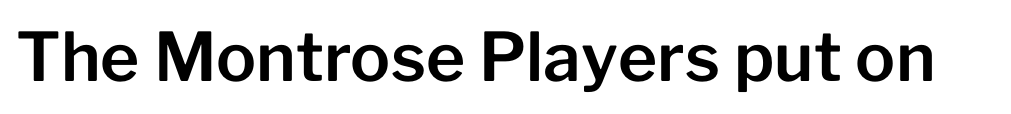
Each letter's strokes conclude bluntly, with no projecting serifs. Note the varied advance widths — an 'i' is clearly narrower than an 'm'. The rendering keeps characters at their native spacing. The space beneath each line is pristine and unruled.
